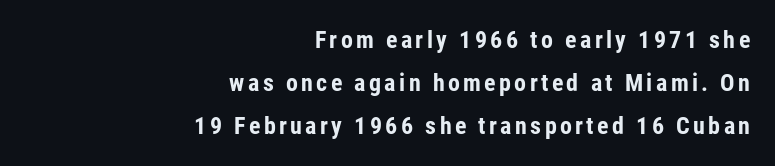
{"italic": "no", "bold": "yes", "underline": "no", "align": "right", "line_spacing_ratio": 1.8, "glyph_px": 24}
